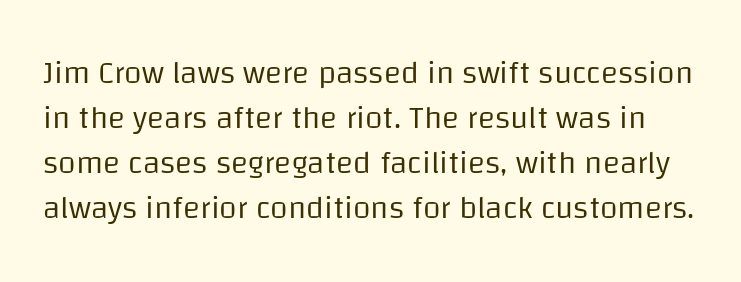
The image shows 32 px regular-weight sans-serif type, upright; set normal line spacing (1.41x), normal letter spacing, not underlined; low stroke contrast and a large x-height.
